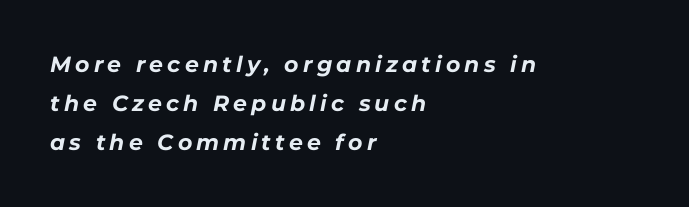
In CSS terms this would be text-align: left. Descenders are the only things crossing below the line. The axis of the letterforms is tilted away from vertical. The strokes are fattened all the way to bold.
